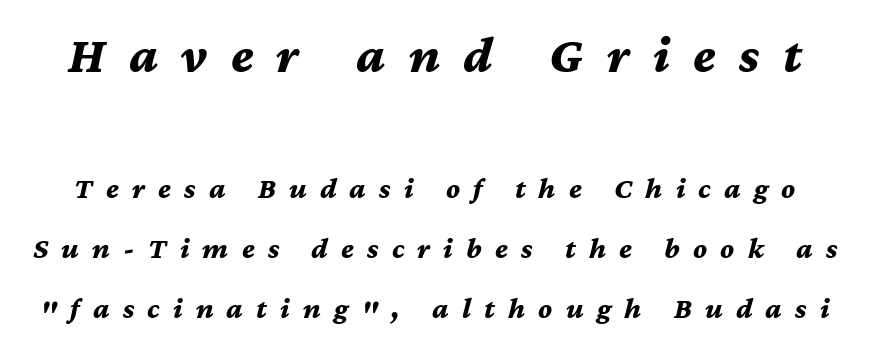
The image shows 53 px bold type, italic (leaning right); set loose line spacing (2.0x), unusually wide letter spacing (+0.44 em), not underlined; the first (top) block is 1.77x larger; medium stroke contrast and a medium x-height.
